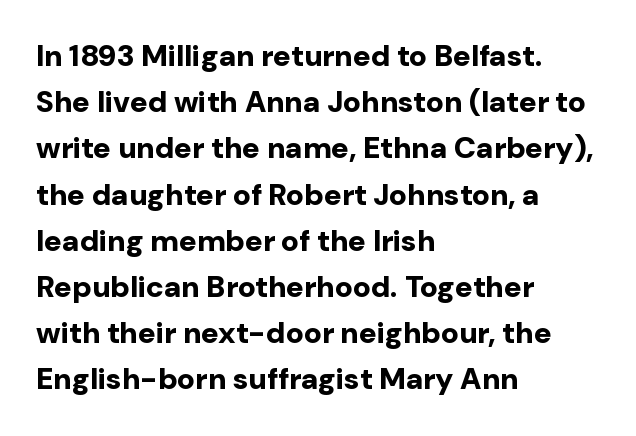
Q: Is the text bold? A: Yes.
Q: Is the text italic (slanted)? A: No, it is upright.
Q: Is the typeface a serif or a sans-serif typeface? A: Sans-serif.
Q: Is the text underlined? A: No.
Q: How is the paragraph aligned? A: Left-aligned.
Q: Is the spacing between letters normal or unusually wide? A: Normal.
Q: Is the spacing between lines tight, normal or loose? A: Normal.
Q: Width (condensed, normal, or wide)? A: Normal.
Q: Stroke contrast? A: Low.
Q: x-height? A: Medium.
Q: Monospaced? A: No.
